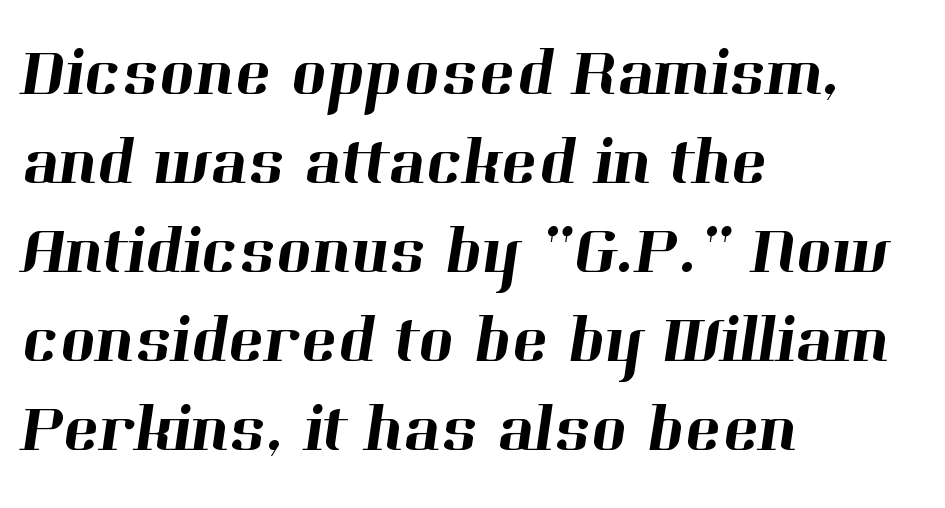
Letters rest on an invisible, unmarked baseline. Classification — serif. A classic flush-left, rag-right setting is used for this passage. Looks like regular typesetting: each glyph gets only the width it needs.
